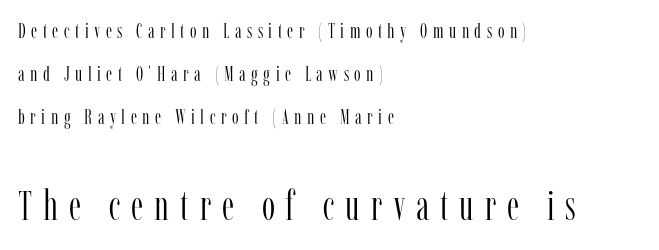
{"serif": "yes", "italic": "no", "bold": "no", "weight": "light", "width": "condensed", "stroke_contrast": "low", "x_height": "medium", "monospaced": "no", "underline": "no", "align": "left", "line_spacing": "loose", "line_spacing_ratio": 2.04, "letter_spacing": "wide", "letter_spacing_em": 0.26, "larger_block": "second", "size_ratio": 2.0, "glyph_px": 42}
